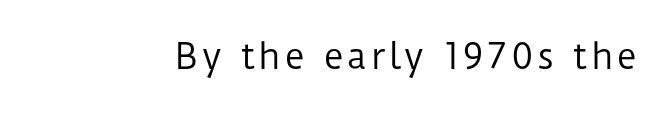
{"serif": "no", "italic": "no", "bold": "no", "weight": "regular", "width": "normal", "stroke_contrast": "low", "x_height": "medium", "monospaced": "no", "underline": "no", "glyph_px": 34}
